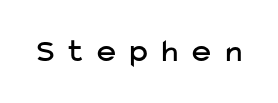
These lines have a slow, spaced-out rhythm from letter to letter. Anything drawn beneath the words? Only blank space. Ascenders rise straight up at ninety degrees. This sample uses a sans-serif face. The rendering uses natural spacing where letterforms have individual widths.
